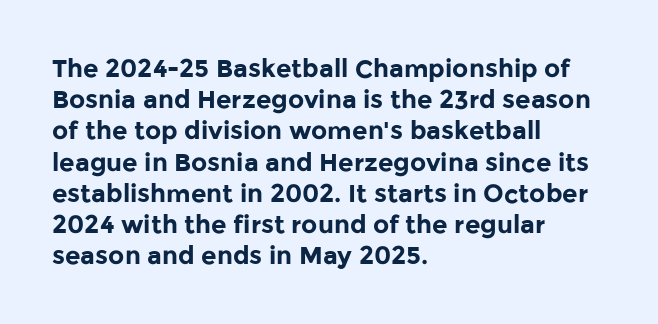
Q: Is the text bold? A: Yes.
Q: Is the text italic (slanted)? A: No, it is upright.
Q: Is the text underlined? A: No.
Q: How is the paragraph aligned? A: Left-aligned.
Q: Is the spacing between letters normal or unusually wide? A: Normal.
Q: Is the spacing between lines tight, normal or loose? A: Normal.
